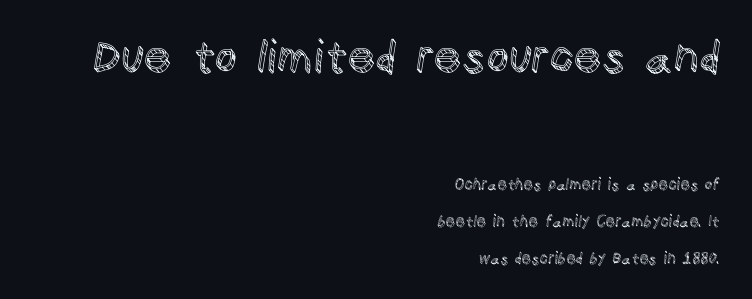
{"width": "normal", "x_height": "large", "monospaced": "no", "underline": "no", "align": "right", "line_spacing": "loose", "line_spacing_ratio": 2.46, "letter_spacing": "normal", "letter_spacing_em": 0.0, "larger_block": "first", "size_ratio": 2.93, "glyph_px": 44}
